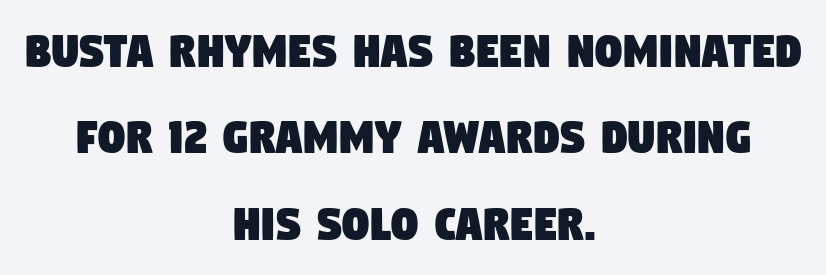
{"serif": "no", "width": "condensed", "stroke_contrast": "low", "x_height": "large", "monospaced": "no", "underline": "no", "align": "center", "line_spacing": "normal", "line_spacing_ratio": 1.63, "letter_spacing": "normal", "letter_spacing_em": 0.0, "glyph_px": 53}
